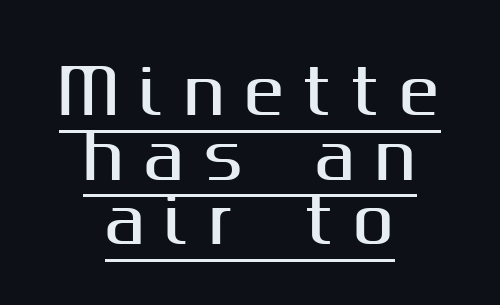
{"serif": "no", "italic": "no", "width": "normal", "stroke_contrast": "medium", "x_height": "medium", "monospaced": "no", "underline": "yes", "align": "center", "line_spacing": "tight", "line_spacing_ratio": 1.06, "letter_spacing": "wide", "letter_spacing_em": 0.32, "glyph_px": 61}
